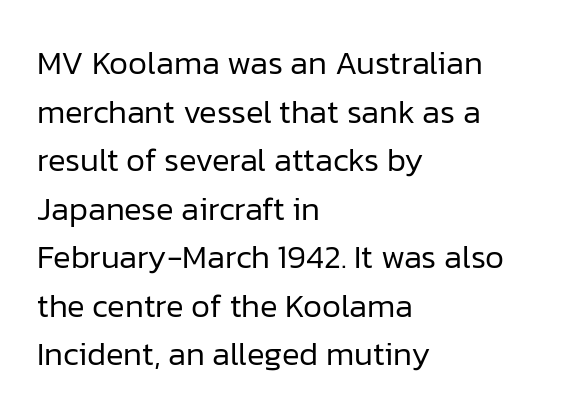
Q: Is the text bold? A: No.
Q: Is the text italic (slanted)? A: No, it is upright.
Q: Is the typeface a serif or a sans-serif typeface? A: Sans-serif.
Q: Is the text underlined? A: No.
Q: How is the paragraph aligned? A: Left-aligned.
Q: Is the spacing between letters normal or unusually wide? A: Normal.
Q: Is the spacing between lines tight, normal or loose? A: Normal.
Q: Width (condensed, normal, or wide)? A: Normal.
Q: Stroke contrast? A: Low.
Q: x-height? A: Medium.
Q: Monospaced? A: No.
